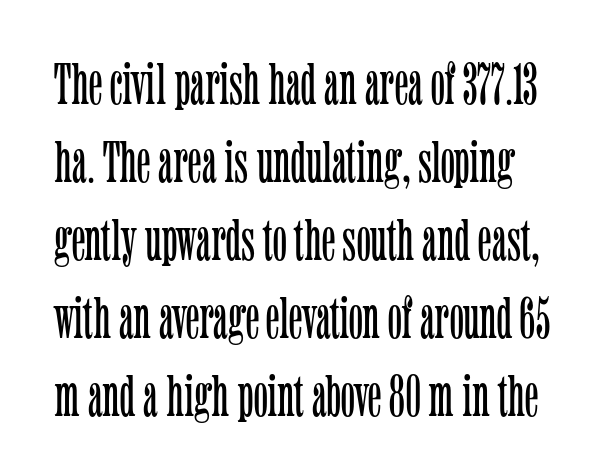
Q: Is the text bold? A: No.
Q: Is the text italic (slanted)? A: No, it is upright.
Q: Is the typeface a serif or a sans-serif typeface? A: Serif.
Q: Is the text underlined? A: No.
Q: Is the spacing between letters normal or unusually wide? A: Normal.
Q: Is the spacing between lines tight, normal or loose? A: Normal.
Q: Width (condensed, normal, or wide)? A: Condensed.
Q: Stroke contrast? A: Low.
Q: x-height? A: Medium.
Q: Monospaced? A: No.
